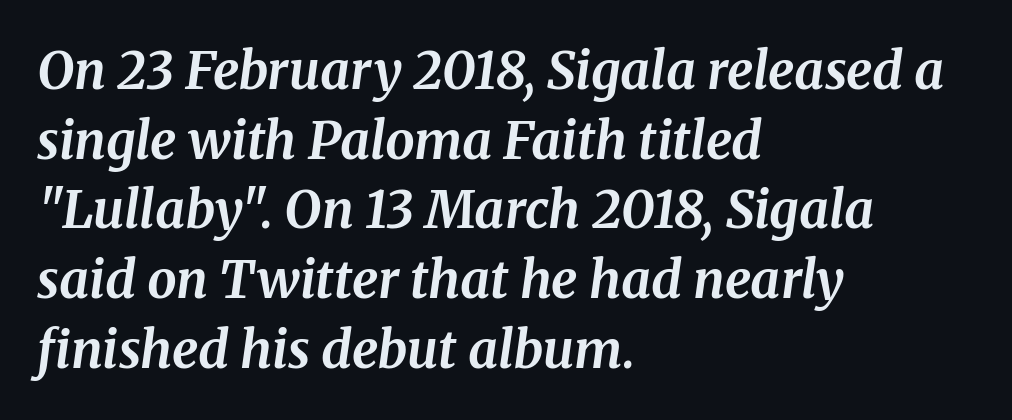
{"serif": "yes", "italic": "yes", "lean": "right", "slant_degrees": 8, "bold": "yes", "weight": "bold", "width": "normal", "stroke_contrast": "medium", "x_height": "medium", "monospaced": "no", "underline": "no", "align": "left", "line_spacing": "normal", "line_spacing_ratio": 1.34, "letter_spacing": "normal", "letter_spacing_em": 0.0, "glyph_px": 52}
